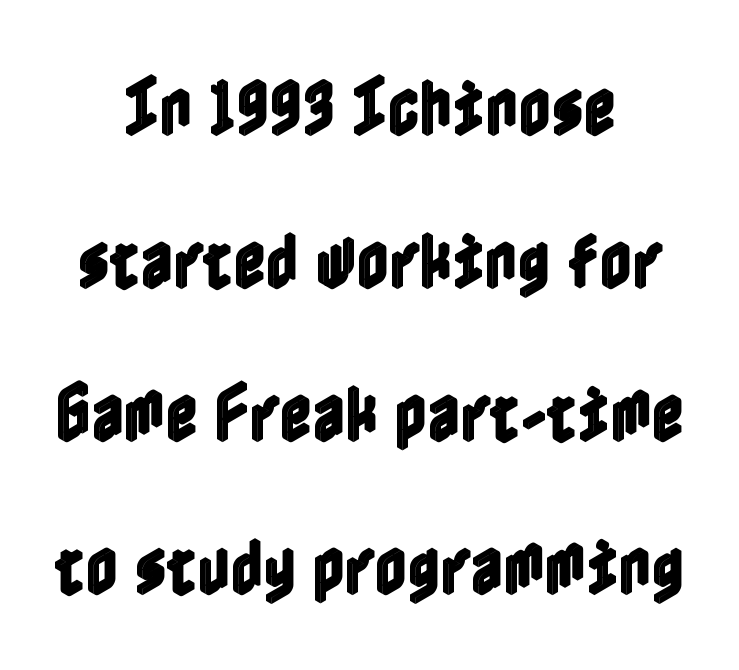
The glyphs are unaccompanied by any horizontal stroke below them. Is the block centered? Yes — each line is placed symmetrically about the middle. These lines stand farther apart than default settings would place them. This is roman type, the default non-slanted kind. Caption: standard tracking, unaltered.
